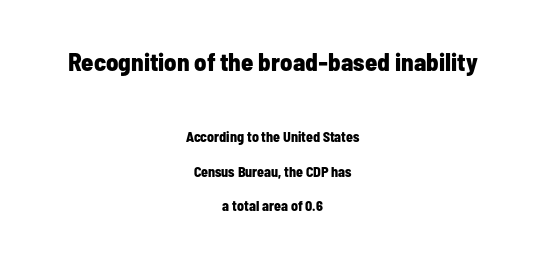
{"italic": "no", "bold": "yes", "underline": "no", "align": "center", "line_spacing": "loose", "line_spacing_ratio": 2.48, "letter_spacing": "normal", "letter_spacing_em": 0.0, "larger_block": "first", "size_ratio": 1.79, "glyph_px": 25}
